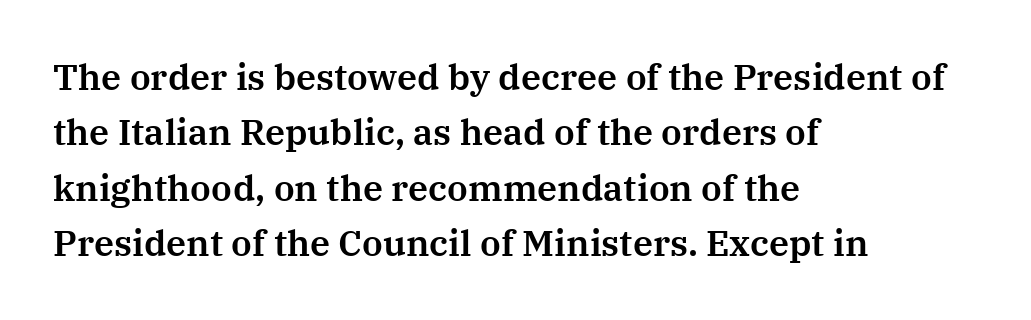
{"serif": "yes", "italic": "no", "width": "normal", "stroke_contrast": "medium", "x_height": "medium", "monospaced": "no", "underline": "no", "align": "left", "line_spacing": "normal", "line_spacing_ratio": 1.54, "letter_spacing": "normal", "letter_spacing_em": 0.0, "glyph_px": 36}
